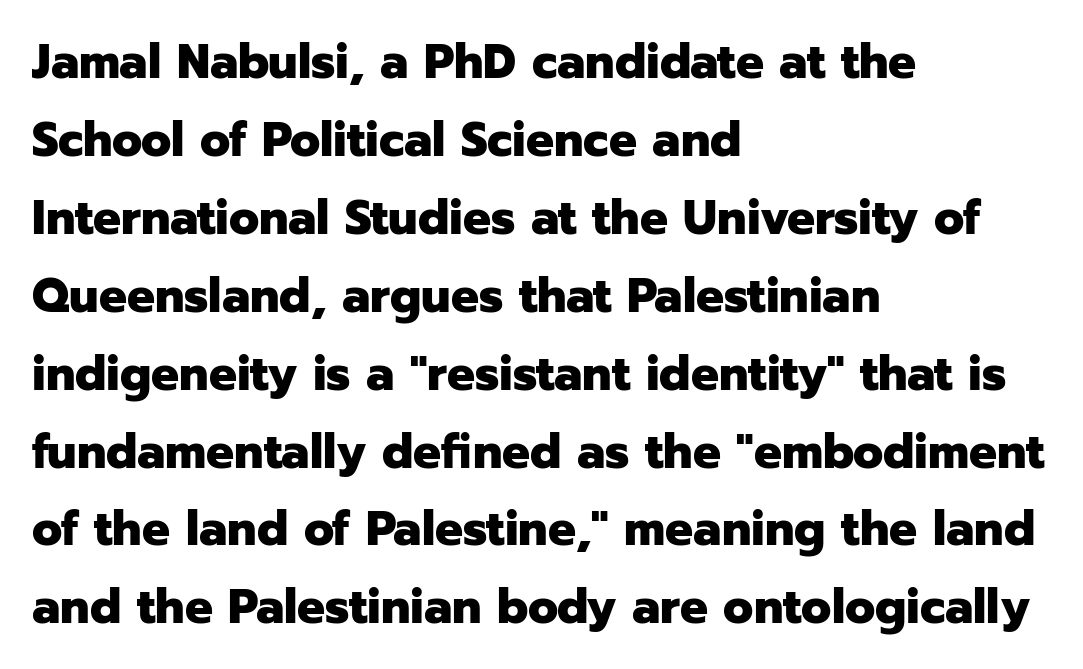
The image shows 49 px heavy sans-serif type, upright; set left-aligned, normal line spacing (1.59x), normal letter spacing, not underlined; low stroke contrast and a medium x-height.
